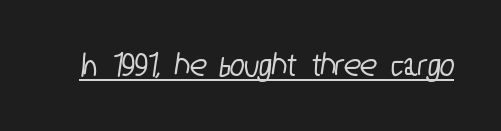
This sample has the flowing, uneven cadence of proportional lettering. Are there feet on the stems? There aren't — it's a sans. The passage shown is underscored from start to finish. The rendering keeps characters at their native spacing.
